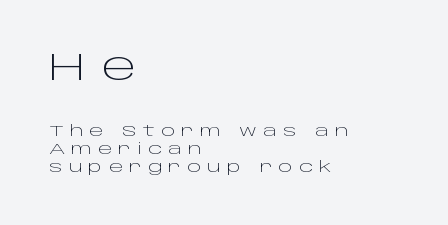
The image shows 38 px light, wide sans-serif type, upright; set left-aligned, line spacing 1.18x, unusually wide letter spacing (+0.41 em), not underlined; the first (top) block is 2.53x larger; low stroke contrast and a large x-height.
